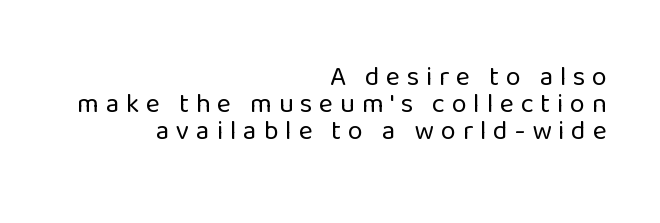
The image shows 27 px text type, upright; set right-aligned, tight line spacing (1.0x), unusually wide letter spacing (+0.25 em), not underlined.
